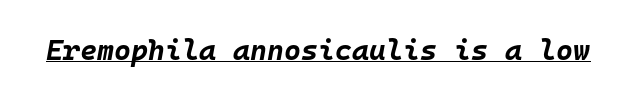
Every character sits at an angle, as italics do. Look at the stroke-to-counter ratio: heavy, a bold. Glyph-to-glyph distance matches everyday printed text. The letters march in equal steps, a hallmark of fixed-pitch type. Caption: lettering with a line underneath.
